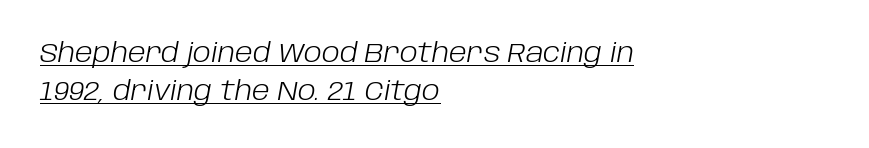
The image shows 27 px text type, italic (leaning right); set left-aligned, normal line spacing (1.41x), normal letter spacing, underlined.
